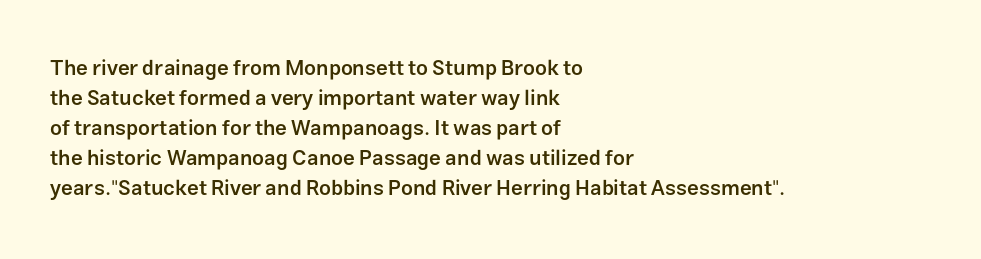
The image shows 21 px text type, upright; set left-aligned, normal line spacing (1.43x), normal letter spacing, not underlined.
